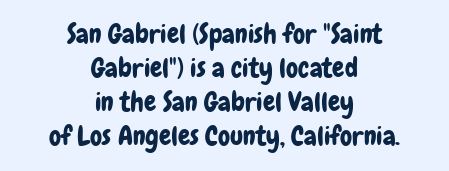
The string is rendered with underlining switched off. Neither beginnings nor endings align; midpoints do. The rendering uses a moderate line-height, typical for paragraphs. Does the lettering tilt? It doesn't — this is upright.
